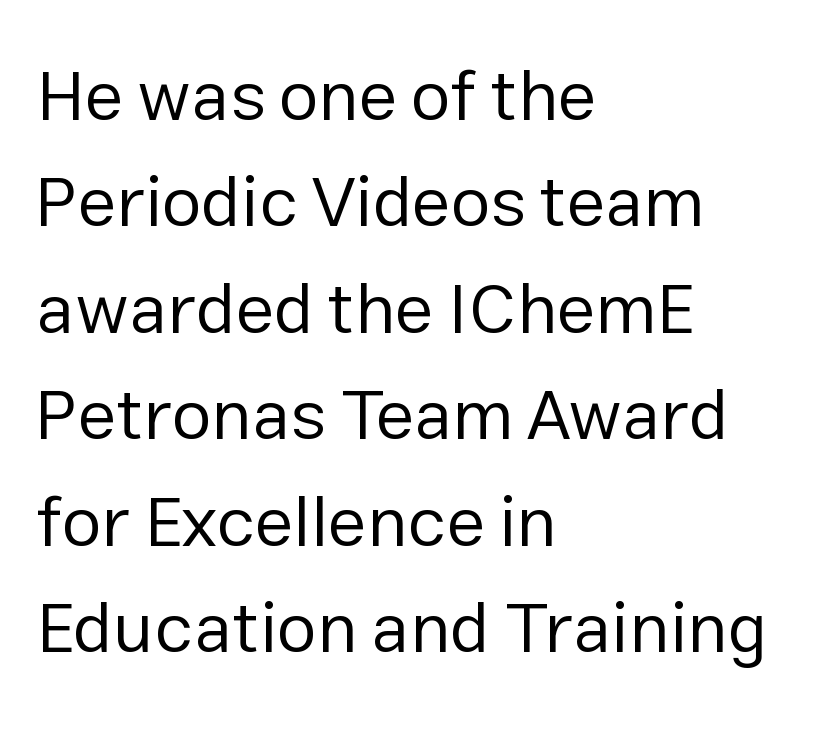
Q: Is the text bold? A: No.
Q: Is the text italic (slanted)? A: No, it is upright.
Q: Is the typeface a serif or a sans-serif typeface? A: Sans-serif.
Q: Is the text underlined? A: No.
Q: How is the paragraph aligned? A: Left-aligned.
Q: Is the spacing between letters normal or unusually wide? A: Normal.
Q: Is the spacing between lines tight, normal or loose? A: Normal.
Q: Width (condensed, normal, or wide)? A: Normal.
Q: Stroke contrast? A: Low.
Q: x-height? A: Medium.
Q: Monospaced? A: No.
